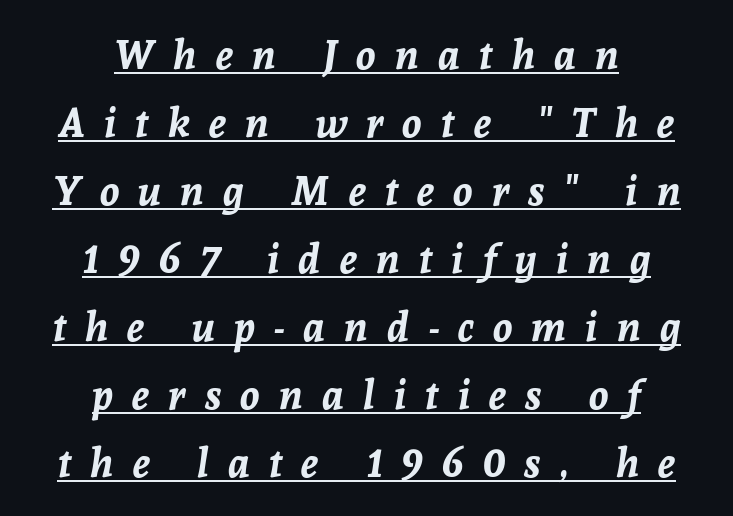
Q: Is the text bold? A: Yes.
Q: Is the text italic (slanted)? A: Yes, it leans right by about 8 degrees.
Q: Is the text underlined? A: Yes.
Q: How is the paragraph aligned? A: Centered.
Q: Is the spacing between letters normal or unusually wide? A: Unusually wide.
Q: Is the spacing between lines tight, normal or loose? A: Normal.
Q: Width (condensed, normal, or wide)? A: Normal.
Q: Stroke contrast? A: Low.
Q: x-height? A: Medium.
Q: Monospaced? A: No.
